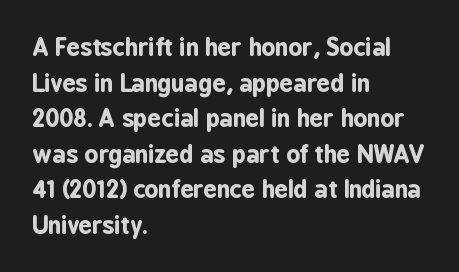
The image shows 24 px bold type, upright; set left-aligned, normal line spacing (1.48x), normal letter spacing, not underlined.
